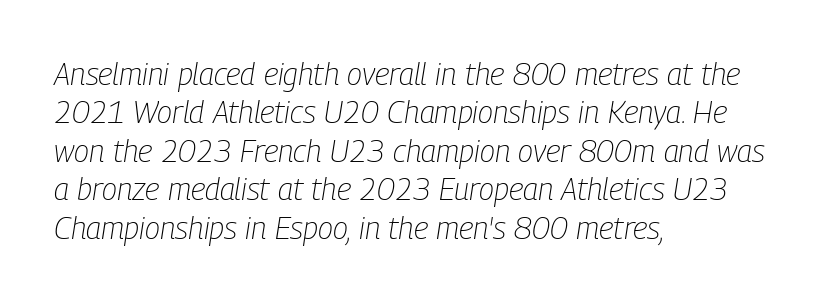
The image shows 31 px light, condensed type, italic (leaning right); set left-aligned, line spacing 1.24x, normal letter spacing, not underlined; low stroke contrast and a medium x-height.
